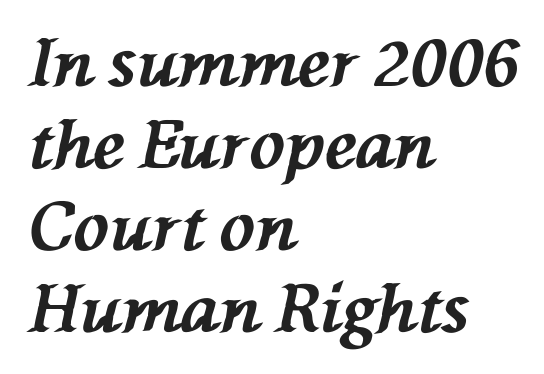
These lines keep a tight, regular rhythm from letter to letter. The face used here has the dense, thick strokes of a bold. Quick note: italic. The specimen omits any rule beneath the text block's lines. Varying glyph widths throughout — classic text-font behaviour.
